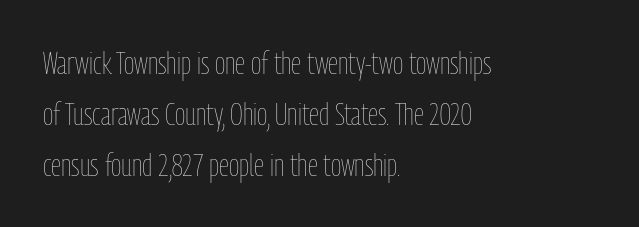
The image shows 32 px thin, condensed type, upright; set left-aligned, normal line spacing (1.59x), normal letter spacing, not underlined; low stroke contrast and a medium x-height.
